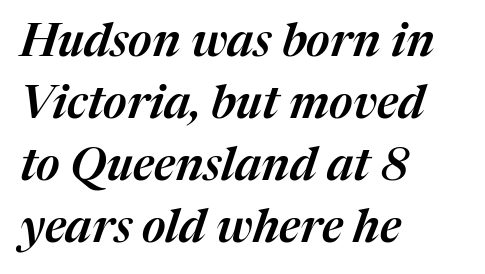
Reading down the column, the eye jumps a familiar distance to each next line. Leftover space on each line is placed entirely after the last word. The space directly below the letters is spotless. Yep, that's italic — everything's leaning. The passage shown is typed in a proportional face where columns would drift.
